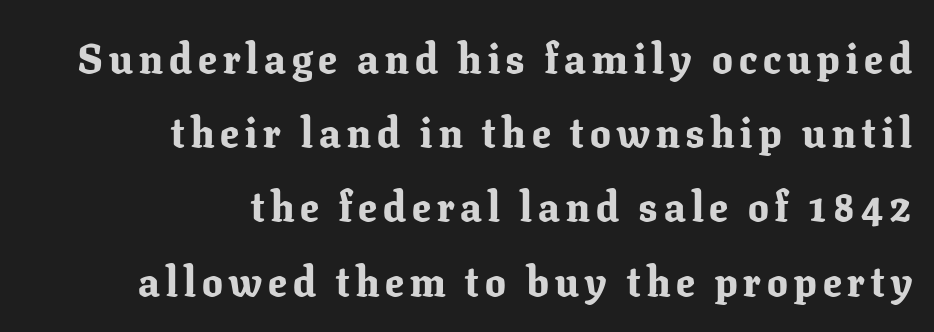
{"serif": "yes", "italic": "no", "bold": "yes", "weight": "bold", "width": "normal", "stroke_contrast": "low", "x_height": "medium", "monospaced": "no", "underline": "no", "align": "right", "line_spacing_ratio": 1.81, "glyph_px": 41}
